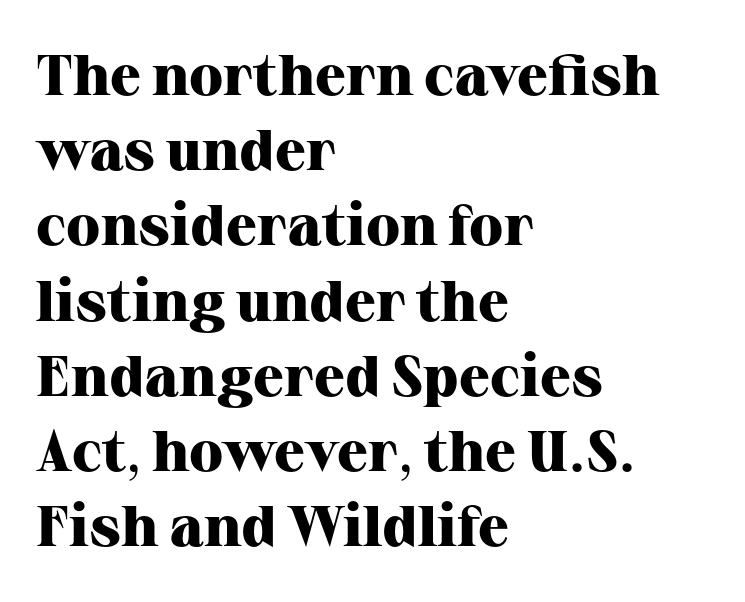
Horizontally, the lines are justified to the leading edge only. Yep, those are serifs on the letters. These lines were composed using upright roman letters. Descenders hang freely into open space.
